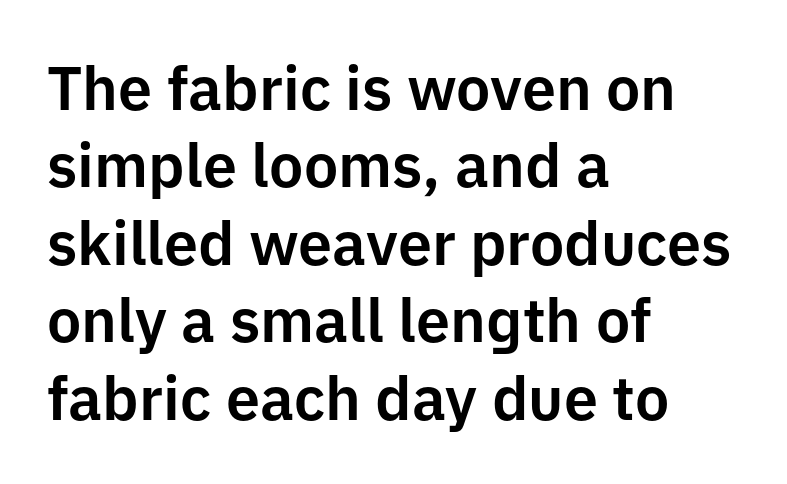
A sans-serif font was chosen for this passage. The rendering anchors every line to the left-hand side. Posture: straight, roman, zero tilt. Between one letter and the next there's only the usual sliver of space.
